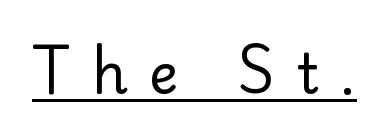
Think standard paragraph weight, or any step lighter than that. The rendering uses natural spacing where letterforms have individual widths. This is underlined copy, the kind a proofreader might mark for attention. The tracking jumps out immediately: characters are airy and widely separated. Notice how the stems are strictly vertical — no italics here.
